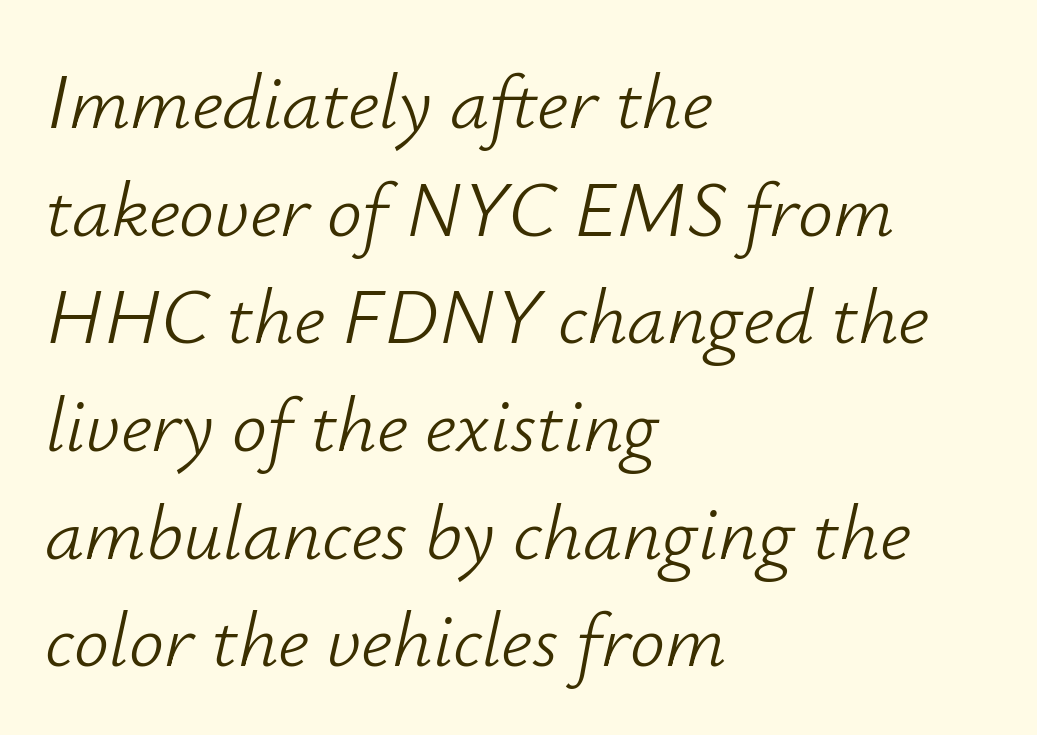
{"italic": "yes", "lean": "right", "slant_degrees": 12, "bold": "no", "weight": "light", "width": "normal", "stroke_contrast": "low", "x_height": "small", "monospaced": "no", "underline": "no", "align": "left", "line_spacing": "normal", "line_spacing_ratio": 1.38, "letter_spacing": "normal", "letter_spacing_em": 0.0, "glyph_px": 78}
